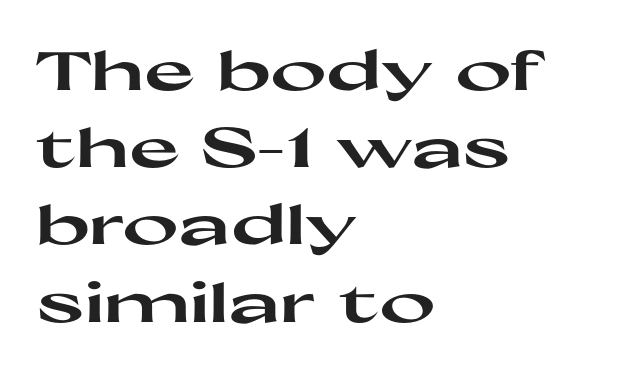
The image shows 54 px heavy, wide sans-serif type, upright; set left-aligned, normal line spacing (1.43x), normal letter spacing, not underlined; high stroke contrast and a medium x-height.
